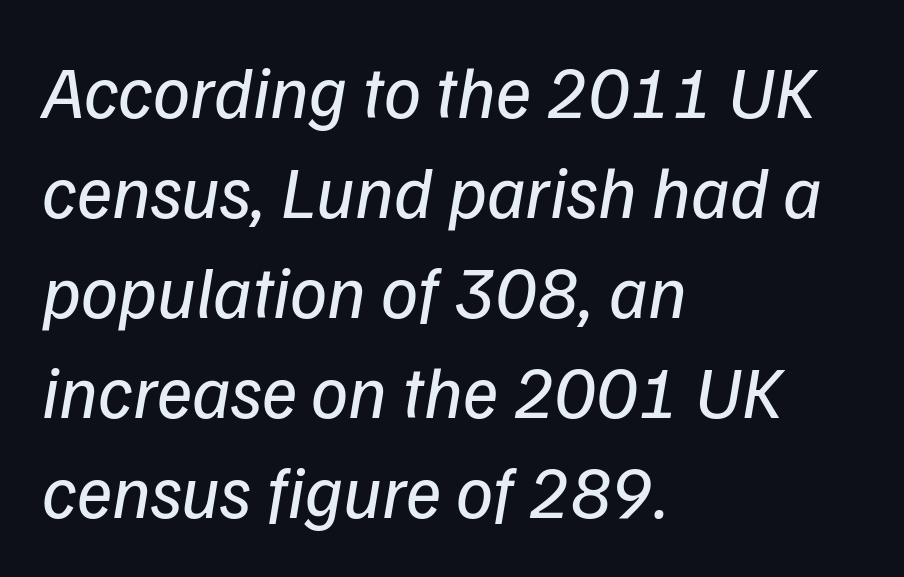
Q: Is the text bold? A: No.
Q: Is the typeface a serif or a sans-serif typeface? A: Sans-serif.
Q: Is the text underlined? A: No.
Q: How is the paragraph aligned? A: Left-aligned.
Q: Is the spacing between letters normal or unusually wide? A: Normal.
Q: Is the spacing between lines tight, normal or loose? A: Normal.
Q: Width (condensed, normal, or wide)? A: Normal.
Q: Stroke contrast? A: Low.
Q: x-height? A: Medium.
Q: Monospaced? A: No.
